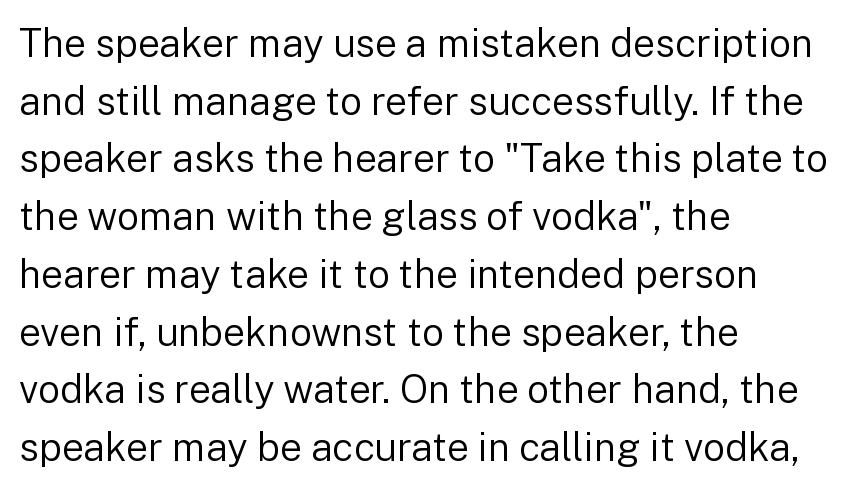
Nothing sits at the stroke ends, so this counts as sans-serif. Plain, unruled lines of type. Weight: in the light-to-regular range. The tracking reads as untouched default to a designer's eye.
